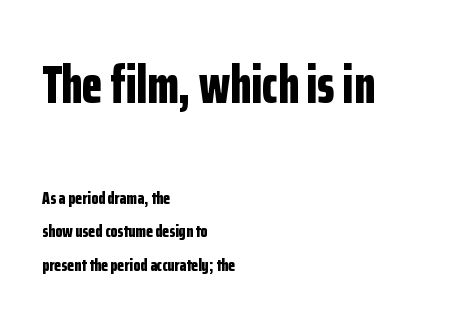
{"serif": "no", "italic": "no", "bold": "yes", "weight": "bold", "width": "condensed", "stroke_contrast": "low", "x_height": "medium", "monospaced": "no", "underline": "no", "align": "left", "line_spacing_ratio": 1.86, "letter_spacing": "normal", "letter_spacing_em": 0.0, "larger_block": "first", "size_ratio": 2.94, "glyph_px": 53}
